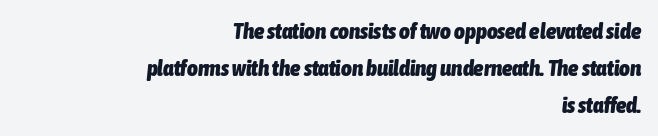
Standard letterfit; no display-style spreading of the glyphs. The letters are bold, with thick, heavy strokes. The words here are not underlined. A student would call this right alignment; a typographer would say flush right, rag left. When letters slant like this, we call the style italic.
